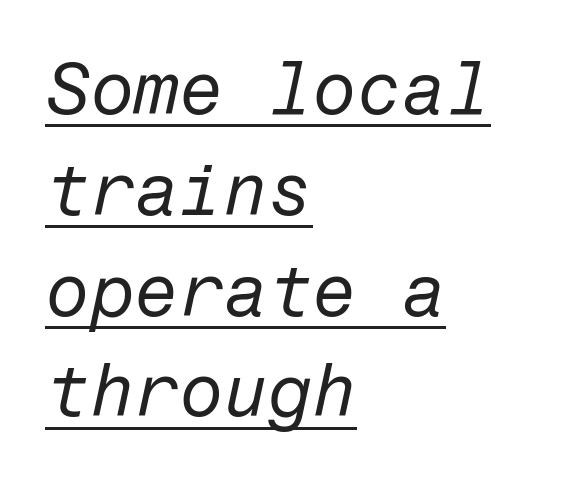
Q: Is the text bold? A: No.
Q: Is the text italic (slanted)? A: Yes, it leans right by about 12 degrees.
Q: Is the text underlined? A: Yes.
Q: How is the paragraph aligned? A: Left-aligned.
Q: Is the spacing between letters normal or unusually wide? A: Normal.
Q: Is the spacing between lines tight, normal or loose? A: Normal.
Q: Width (condensed, normal, or wide)? A: Normal.
Q: Stroke contrast? A: Low.
Q: x-height? A: Medium.
